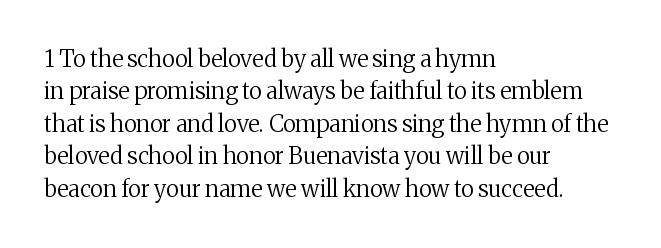
Q: Is the text bold? A: No.
Q: Is the text italic (slanted)? A: No, it is upright.
Q: Is the text underlined? A: No.
Q: How is the paragraph aligned? A: Left-aligned.
Q: Is the spacing between letters normal or unusually wide? A: Normal.
Q: Is the spacing between lines tight, normal or loose? A: Normal.
